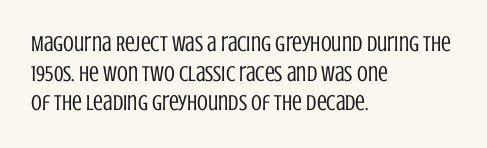
The image shows 22 px text type, upright; set left-aligned, normal line spacing (1.35x), normal letter spacing, not underlined.
